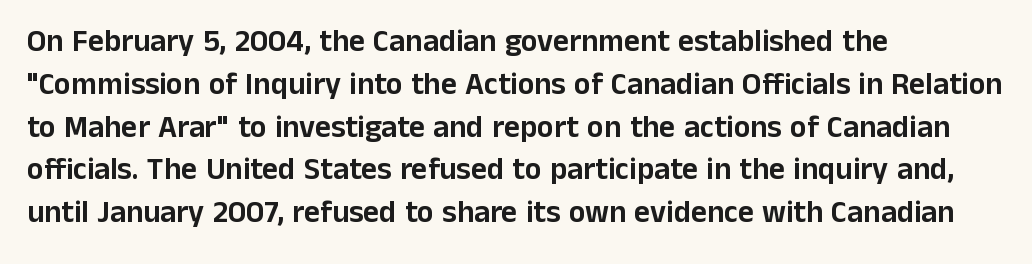
Q: Is the text italic (slanted)? A: No, it is upright.
Q: Is the typeface a serif or a sans-serif typeface? A: Sans-serif.
Q: Is the text underlined? A: No.
Q: How is the paragraph aligned? A: Left-aligned.
Q: Is the spacing between letters normal or unusually wide? A: Normal.
Q: Is the spacing between lines tight, normal or loose? A: Normal.
Q: Width (condensed, normal, or wide)? A: Normal.
Q: Stroke contrast? A: Low.
Q: x-height? A: Medium.
Q: Monospaced? A: No.
